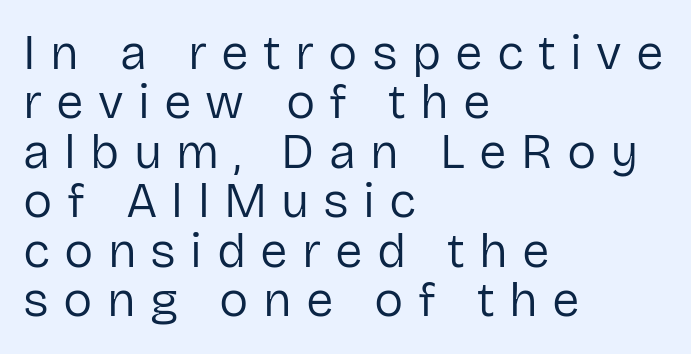
{"serif": "no", "italic": "no", "bold": "no", "weight": "regular", "width": "normal", "stroke_contrast": "low", "x_height": "medium", "monospaced": "no", "underline": "no", "align": "left", "line_spacing": "tight", "line_spacing_ratio": 1.01, "letter_spacing": "wide", "letter_spacing_em": 0.29, "glyph_px": 49}
